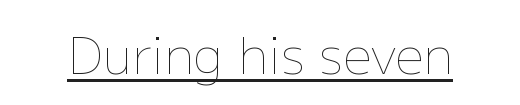
The image shows 50 px thin type, upright; set normal letter spacing, underlined; low stroke contrast and a medium x-height.
